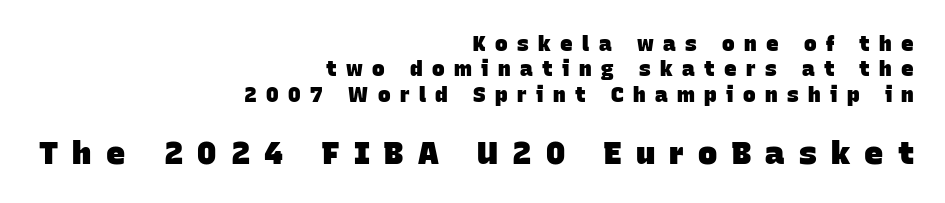
{"serif": "no", "bold": "yes", "weight": "heavy", "width": "normal", "stroke_contrast": "low", "x_height": "large", "monospaced": "no", "underline": "no", "align": "right", "line_spacing_ratio": 1.21, "letter_spacing": "wide", "letter_spacing_em": 0.45, "larger_block": "second", "size_ratio": 1.52, "glyph_px": 32}
